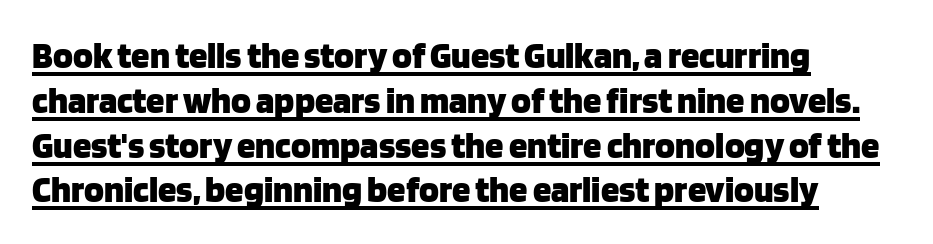
Q: Is the text bold? A: Yes.
Q: Is the text italic (slanted)? A: No, it is upright.
Q: Is the typeface a serif or a sans-serif typeface? A: Sans-serif.
Q: Is the text underlined? A: Yes.
Q: How is the paragraph aligned? A: Left-aligned.
Q: Is the spacing between letters normal or unusually wide? A: Normal.
Q: Width (condensed, normal, or wide)? A: Normal.
Q: Stroke contrast? A: Low.
Q: x-height? A: Large.
Q: Monospaced? A: No.
